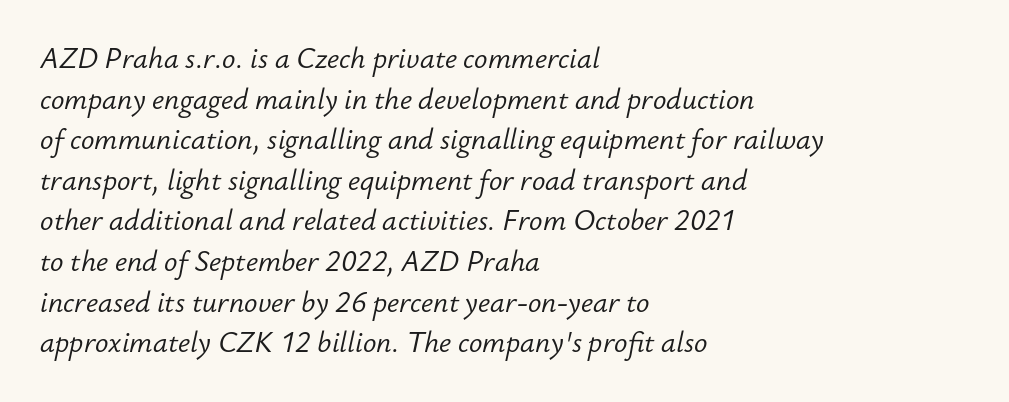
The image shows 28 px light type, italic (leaning right); set left-aligned, normal line spacing (1.45x), normal letter spacing, not underlined; low stroke contrast and a small x-height.
